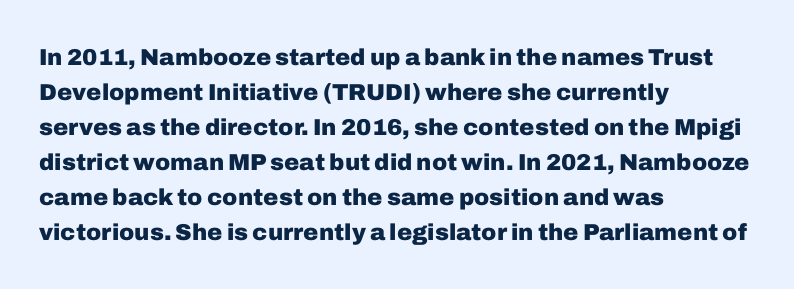
The image shows 23 px bold type, upright; set left-aligned, normal line spacing (1.52x), normal letter spacing, not underlined.
